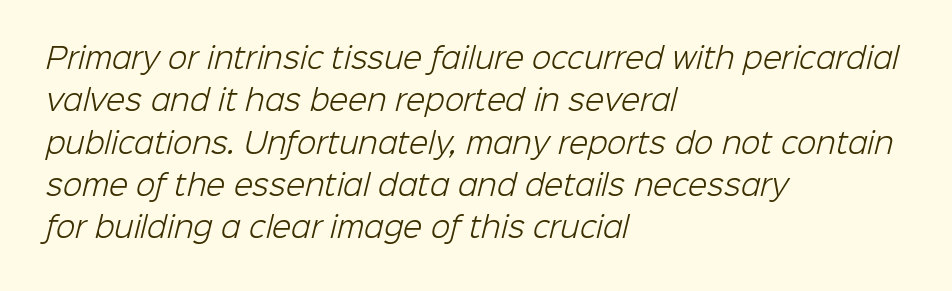
Q: Is the text bold? A: No.
Q: Is the typeface a serif or a sans-serif typeface? A: Sans-serif.
Q: Is the text underlined? A: No.
Q: How is the paragraph aligned? A: Left-aligned.
Q: Is the spacing between letters normal or unusually wide? A: Normal.
Q: Is the spacing between lines tight, normal or loose? A: Normal.
Q: Width (condensed, normal, or wide)? A: Normal.
Q: Stroke contrast? A: Low.
Q: x-height? A: Medium.
Q: Monospaced? A: No.
